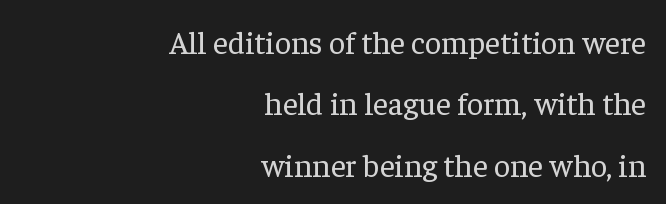
Has an underline been added? It has not. Tracking value appears to be zero — textbook default spacing. Italic: no, the glyphs are upright roman. Proportional: the letters do not fall into vertical columns. Is the stroke heavy? The answer is a plain regular-or-lighter.
